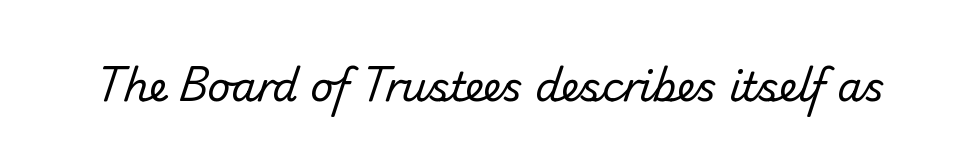
{"serif": "no", "bold": "no", "weight": "regular", "width": "normal", "stroke_contrast": "low", "x_height": "small", "monospaced": "no", "underline": "no", "letter_spacing": "normal", "letter_spacing_em": 0.0, "glyph_px": 40}
